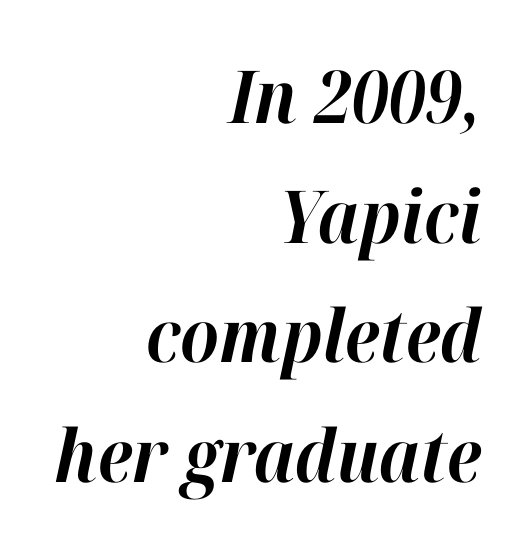
Q: Is the text bold? A: Yes.
Q: Is the text italic (slanted)? A: Yes, it leans right by about 12 degrees.
Q: Is the text underlined? A: No.
Q: How is the paragraph aligned? A: Right-aligned.
Q: Is the spacing between letters normal or unusually wide? A: Normal.
Q: Is the spacing between lines tight, normal or loose? A: Normal.
Q: Width (condensed, normal, or wide)? A: Normal.
Q: Stroke contrast? A: High.
Q: x-height? A: Medium.
Q: Monospaced? A: No.
